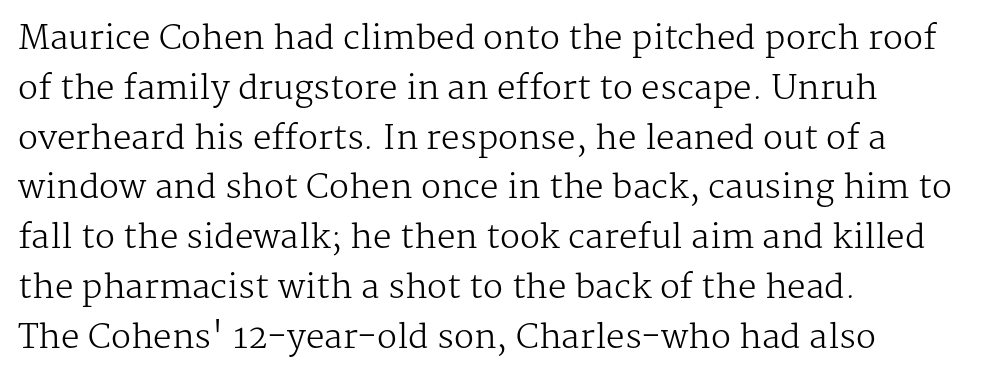
Q: Is the text bold? A: No.
Q: Is the text italic (slanted)? A: No, it is upright.
Q: Is the typeface a serif or a sans-serif typeface? A: Serif.
Q: Is the text underlined? A: No.
Q: How is the paragraph aligned? A: Left-aligned.
Q: Is the spacing between letters normal or unusually wide? A: Normal.
Q: Is the spacing between lines tight, normal or loose? A: Normal.
Q: Width (condensed, normal, or wide)? A: Normal.
Q: Stroke contrast? A: Medium.
Q: x-height? A: Medium.
Q: Monospaced? A: No.
